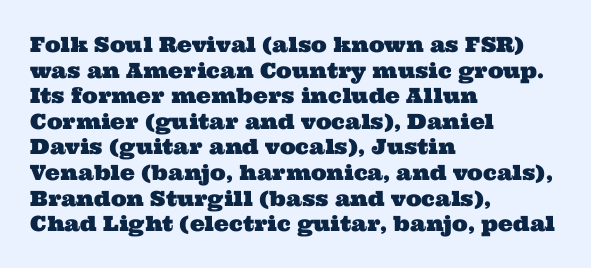
Horizontal alignment here is leftward, the default for most running prose. Words appear dense and cohesive because spacing is normal. Lines of text with bare space underneath.
